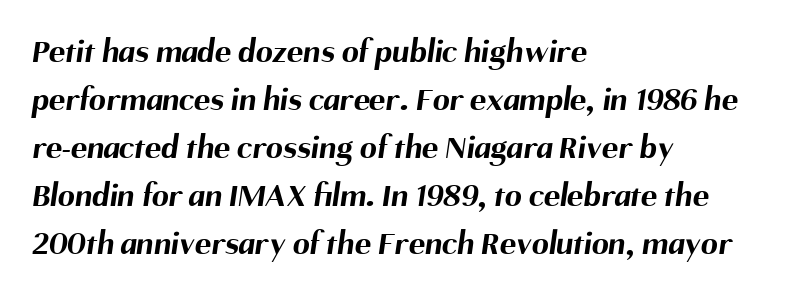
{"serif": "no", "bold": "yes", "weight": "bold", "width": "normal", "stroke_contrast": "medium", "x_height": "medium", "monospaced": "no", "underline": "no", "align": "left", "line_spacing": "normal", "line_spacing_ratio": 1.41, "letter_spacing": "normal", "letter_spacing_em": 0.0, "glyph_px": 34}
